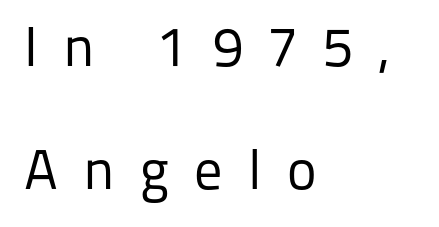
The image shows 56 px regular-weight sans-serif type, upright; set left-aligned, loose line spacing (2.19x), unusually wide letter spacing (+0.45 em), not underlined; low stroke contrast and a medium x-height.
